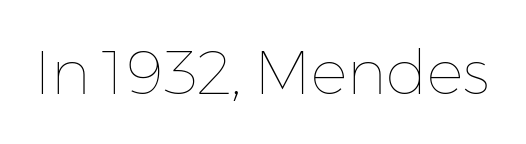
The image shows 61 px thin type, upright; set normal letter spacing, not underlined; low stroke contrast and a medium x-height.
